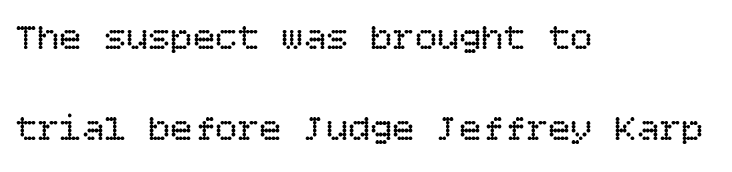
The image shows 37 px regular-weight type, upright; set left-aligned, loose line spacing (2.47x), normal letter spacing, not underlined; low stroke contrast and a large x-height.
